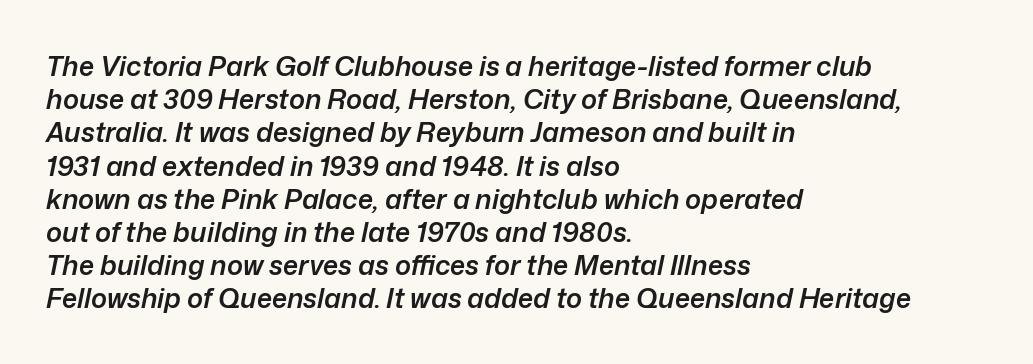
The image shows 27 px text type, italic (leaning right); set left-aligned, line spacing 1.23x, normal letter spacing, not underlined.
